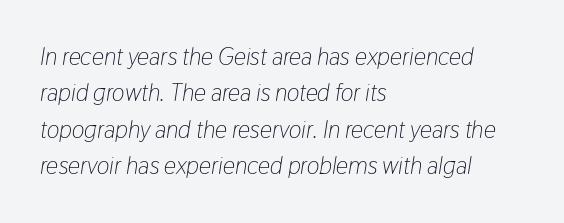
Q: Is the text bold? A: No.
Q: Is the text italic (slanted)? A: Yes, it leans right by about 9 degrees.
Q: Is the text underlined? A: No.
Q: How is the paragraph aligned? A: Left-aligned.
Q: Is the spacing between letters normal or unusually wide? A: Normal.
Q: Is the spacing between lines tight, normal or loose? A: Normal.
